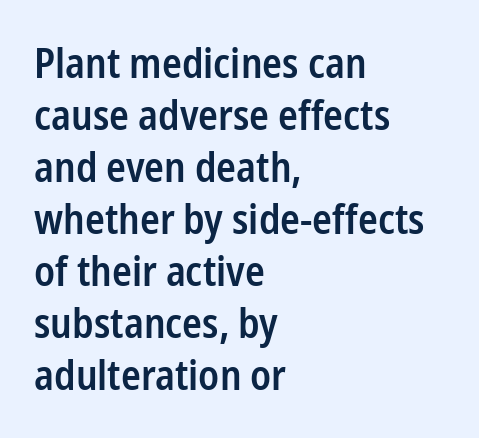
The image shows 41 px semibold, condensed sans-serif type, upright; set left-aligned, normal line spacing (1.27x), normal letter spacing, not underlined; low stroke contrast and a medium x-height.
